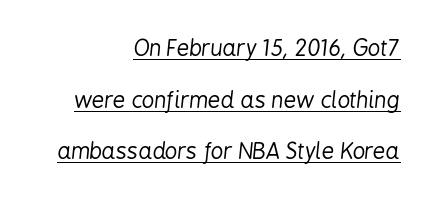
The leading is generous, giving the passage an open texture. The rendering applies a slant to the glyphs. The letters look calm and open, with moderate or lighter stems. Glyph-to-glyph distance matches everyday printed text. The face used here appears with an underline applied.
